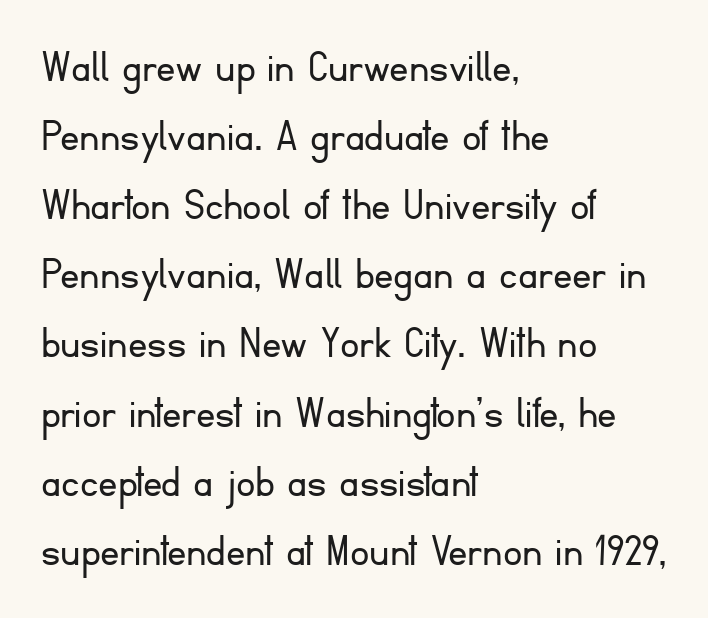
The rendering uses natural spacing where letterforms have individual widths. Each line starts at the same left margin while the right side varies. The font's upright variant was chosen for this text. Does extra space separate the letters? No, they use regular spacing. No extra ink here — the face is not bold. The vertical gap from one line to the next is medium.
